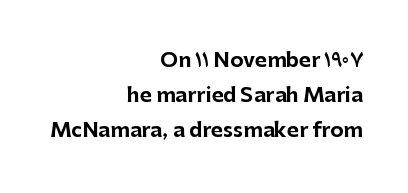
Q: Is the text bold? A: Yes.
Q: Is the text italic (slanted)? A: No, it is upright.
Q: Is the text underlined? A: No.
Q: How is the paragraph aligned? A: Right-aligned.
Q: Is the spacing between letters normal or unusually wide? A: Normal.
